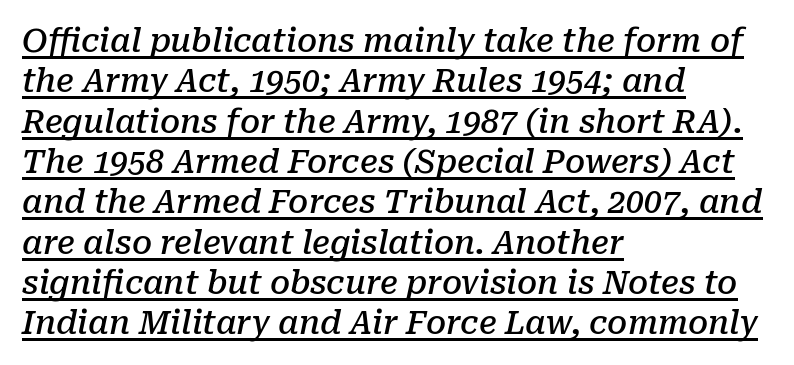
{"serif": "yes", "italic": "yes", "lean": "right", "slant_degrees": 10, "bold": "semi", "weight": "semibold", "width": "normal", "stroke_contrast": "low", "x_height": "medium", "monospaced": "no", "underline": "yes", "align": "left", "line_spacing": "normal", "line_spacing_ratio": 1.26, "letter_spacing": "normal", "letter_spacing_em": 0.0, "glyph_px": 32}
